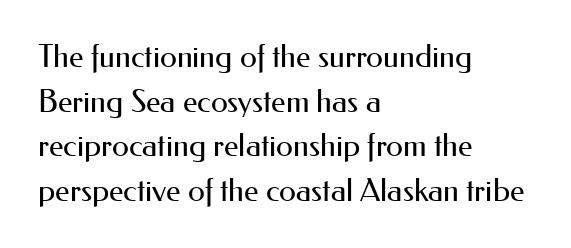
The image shows 31 px regular-weight sans-serif type, upright; set left-aligned, normal line spacing (1.44x), normal letter spacing, not underlined; medium stroke contrast and a small x-height.
